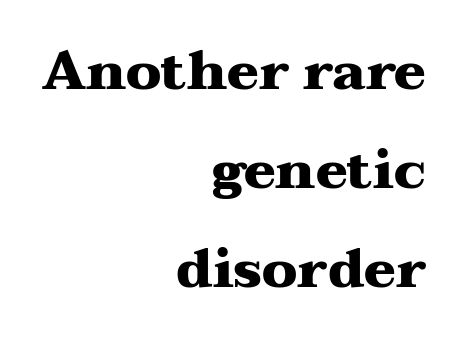
This is serif lettering, the kind often seen in printed books. Lines of text with bare space underneath. Honestly, the letter spacing is just normal — you wouldn't notice it. The compositor pushed each line to the right boundary.
